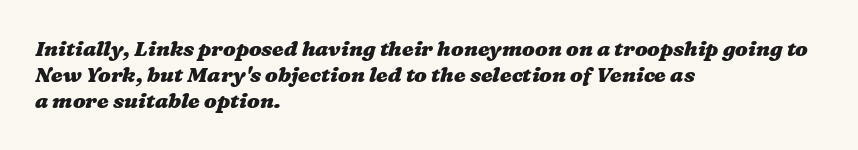
In CSS terms this would be text-align: left. Here the glyphs are tracked normally, forming tight word shapes. The zone under the glyphs is completely vacant. How would I describe the line gaps? Plain and ordinary. On the weight axis this lands at bold, roughly 700.
